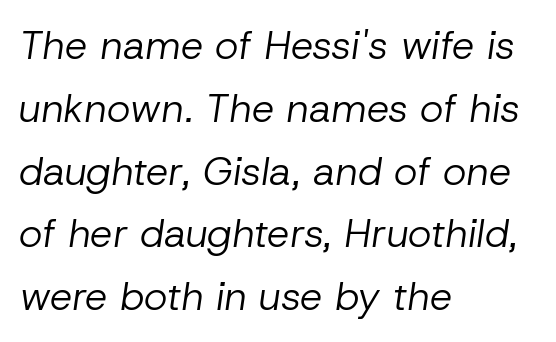
Glance below the letters and you will spot only blank space. The characters are drawn with everyday or finer stroke widths. Notice how the passage keeps a crisp vertical edge on the left only. Yep, that's italic — everything's leaning. A typesetter would call this proportional, since set widths differ per character. The gaps between neighbouring characters are ordinary and unremarkable.
